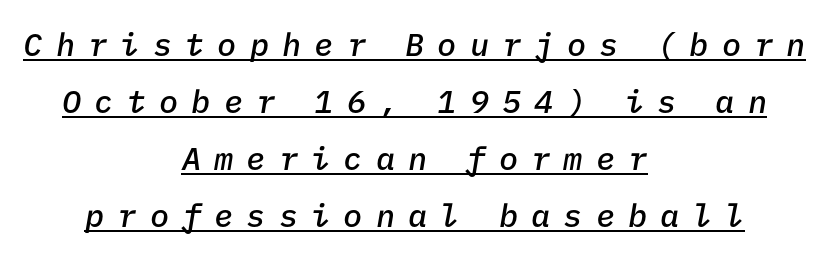
Q: Is the text bold? A: Semi-bold.
Q: Is the text italic (slanted)? A: Yes, it leans right by about 9 degrees.
Q: Is the text underlined? A: Yes.
Q: How is the paragraph aligned? A: Centered.
Q: Is the spacing between letters normal or unusually wide? A: Unusually wide.
Q: Width (condensed, normal, or wide)? A: Normal.
Q: Stroke contrast? A: Low.
Q: x-height? A: Medium.
Q: Monospaced? A: Yes.
